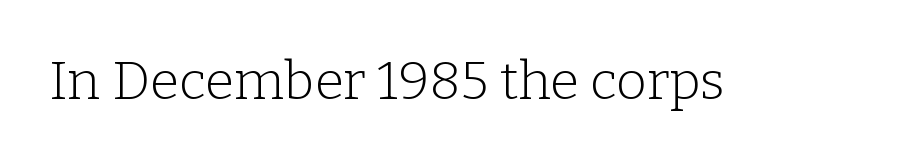
The image shows 53 px light serif type, upright; set normal letter spacing, not underlined; low stroke contrast and a medium x-height.
